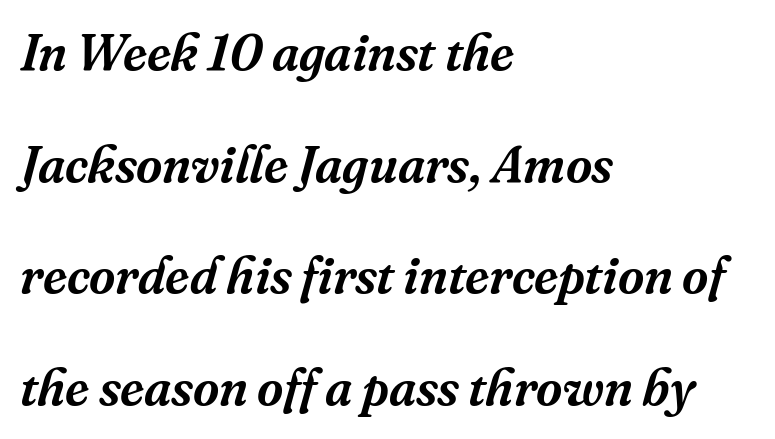
{"serif": "yes", "italic": "yes", "lean": "right", "slant_degrees": 16, "width": "normal", "stroke_contrast": "medium", "x_height": "medium", "monospaced": "no", "underline": "no", "align": "left", "line_spacing": "loose", "line_spacing_ratio": 2.19, "letter_spacing": "normal", "letter_spacing_em": 0.0, "glyph_px": 51}
